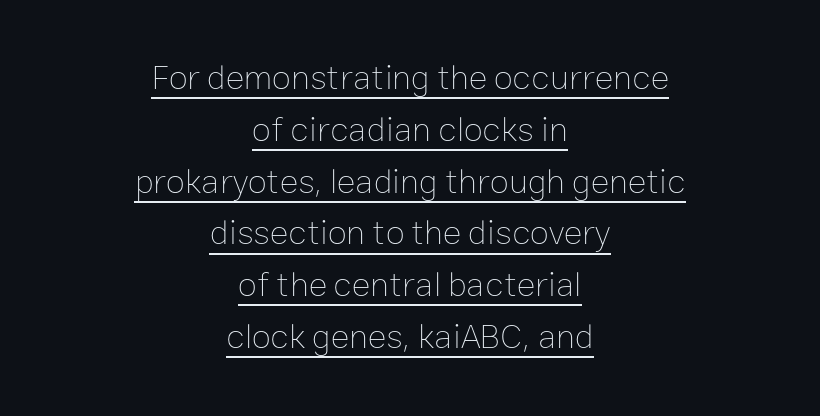
Students, observe the line beneath the letters — that is underlining. Visually the block forms a symmetrical silhouette, jagged on both flanks. No heavy texture on the line: the type isn't bold. Observe the ordinary spacing: letters are neighbours, not strangers. Each letter keeps its own natural width here, so spacing adapts to shape.
